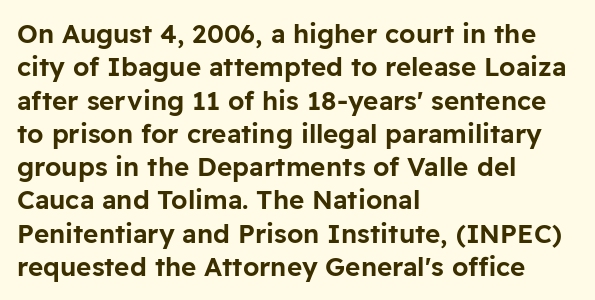
{"italic": "no", "underline": "no", "align": "left", "line_spacing": "normal", "line_spacing_ratio": 1.28, "letter_spacing": "normal", "letter_spacing_em": 0.0, "glyph_px": 26}
